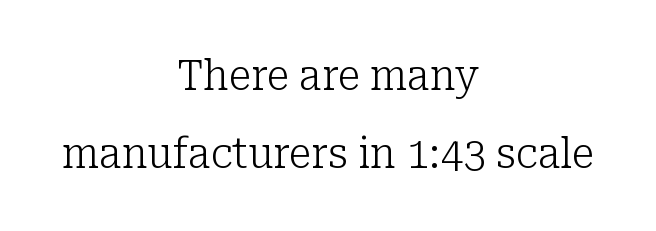
Q: Is the text bold? A: No.
Q: Is the text italic (slanted)? A: No, it is upright.
Q: Is the typeface a serif or a sans-serif typeface? A: Serif.
Q: Is the text underlined? A: No.
Q: How is the paragraph aligned? A: Centered.
Q: Is the spacing between letters normal or unusually wide? A: Normal.
Q: Is the spacing between lines tight, normal or loose? A: Loose.
Q: Width (condensed, normal, or wide)? A: Normal.
Q: Stroke contrast? A: Low.
Q: x-height? A: Medium.
Q: Monospaced? A: No.
